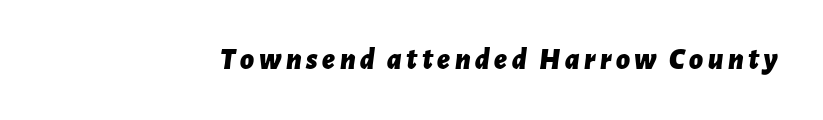
{"italic": "yes", "lean": "right", "slant_degrees": 7, "bold": "yes", "weight": "bold", "width": "normal", "stroke_contrast": "low", "x_height": "medium", "monospaced": "no", "underline": "no", "glyph_px": 30}
